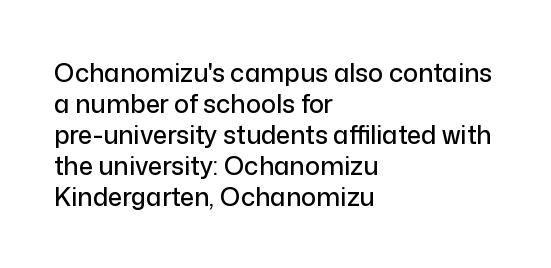
Clear beneath every line of the passage. Is the block centered? No — it sits flush against the left margin. Observe the ordinary spacing: letters are neighbours, not strangers. The letters stand upright; this is a roman face.
